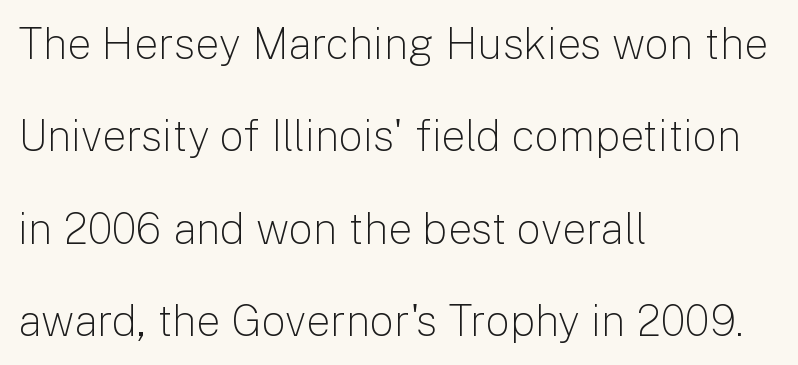
The image shows 43 px light sans-serif type, upright; set left-aligned, loose line spacing (2.15x), normal letter spacing, not underlined; low stroke contrast and a medium x-height.
